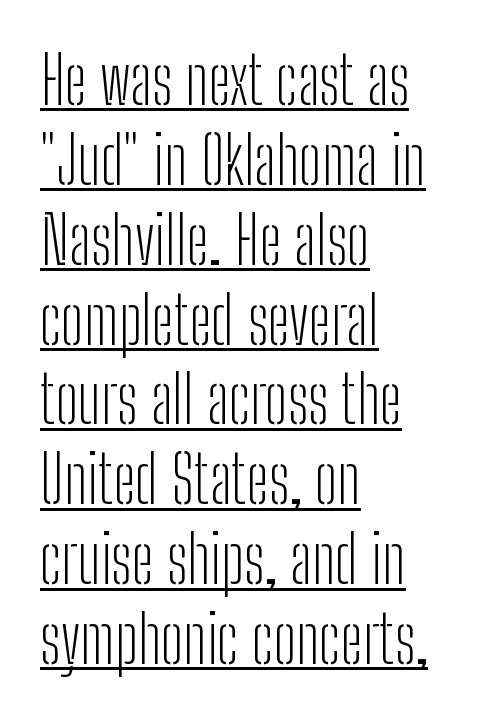
Q: Is the text bold? A: No.
Q: Is the text italic (slanted)? A: No, it is upright.
Q: Is the typeface a serif or a sans-serif typeface? A: Sans-serif.
Q: Is the text underlined? A: Yes.
Q: How is the paragraph aligned? A: Left-aligned.
Q: Is the spacing between letters normal or unusually wide? A: Normal.
Q: Width (condensed, normal, or wide)? A: Condensed.
Q: Stroke contrast? A: Low.
Q: x-height? A: Medium.
Q: Monospaced? A: No.
